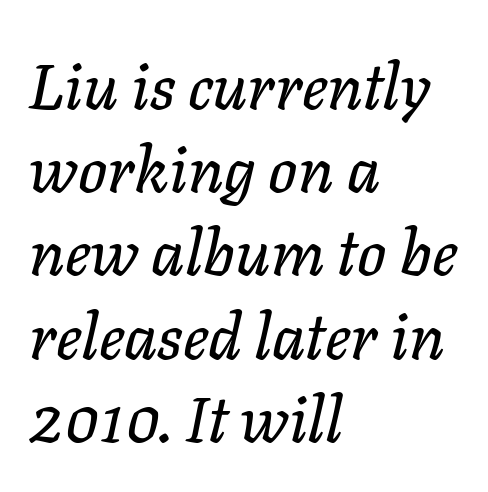
Decoration check: the copy has no underline. Between one letter and the next there's only the usual sliver of space. How would I describe the line gaps? Plain and ordinary. The typography opts for an oblique posture over an upright one.
